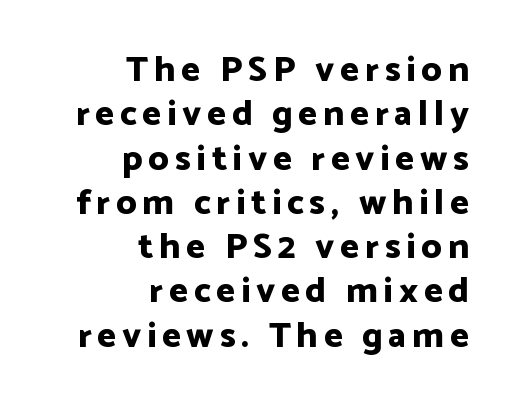
The image shows 36 px bold sans-serif type, upright; set right-aligned, line spacing 1.23x, not underlined; low stroke contrast and a medium x-height.
